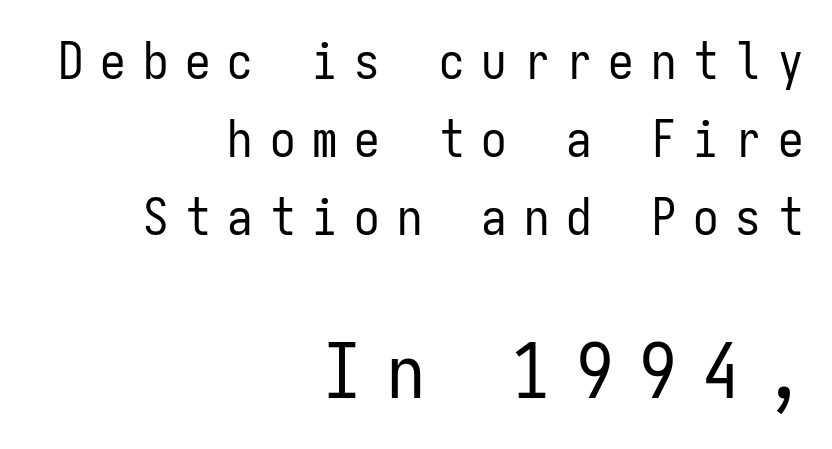
The image shows 76 px regular-weight, condensed sans-serif type, upright, monospaced; set right-aligned, normal line spacing (1.53x), unusually wide letter spacing (+0.33 em), not underlined; the second (bottom) block is 1.49x larger; low stroke contrast and a medium x-height.
